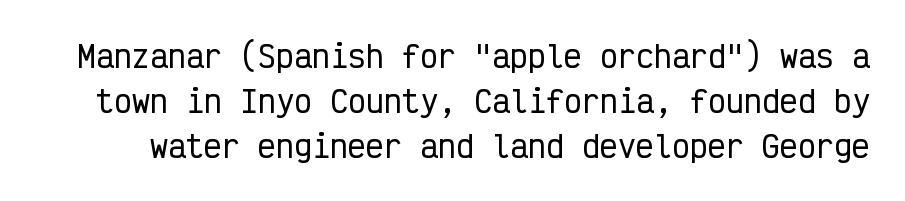
The letters march in equal steps, a hallmark of fixed-pitch type. You could call the tracking neutral — neither tight nor loose. Look at the bottom of the vertical strokes: they stop flat, with no serifs. The space directly below the letters is spotless.
